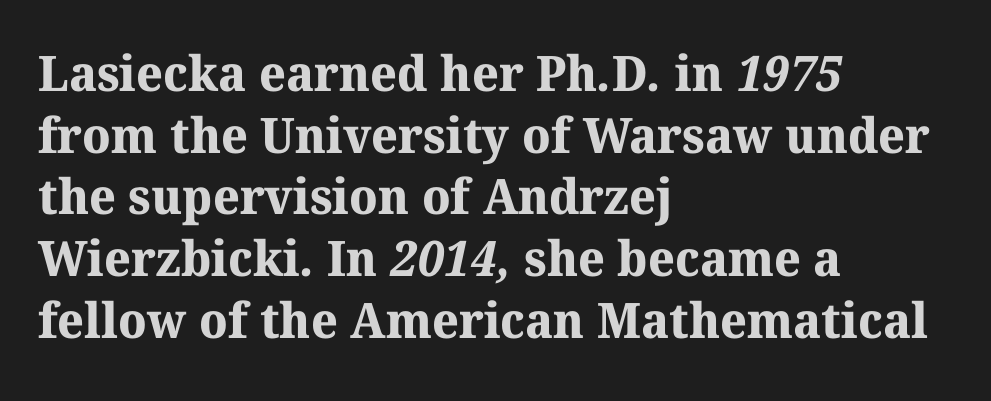
The image shows 49 px bold serif type; set left-aligned, normal line spacing (1.26x), normal letter spacing, not underlined; medium stroke contrast and a medium x-height.
